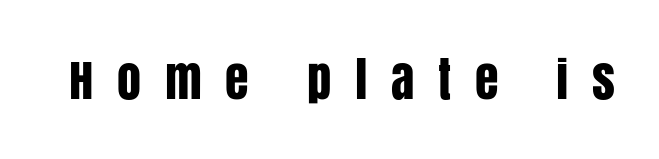
{"serif": "no", "italic": "no", "width": "condensed", "stroke_contrast": "low", "x_height": "large", "monospaced": "no", "underline": "no", "letter_spacing": "wide", "letter_spacing_em": 0.49, "glyph_px": 48}
